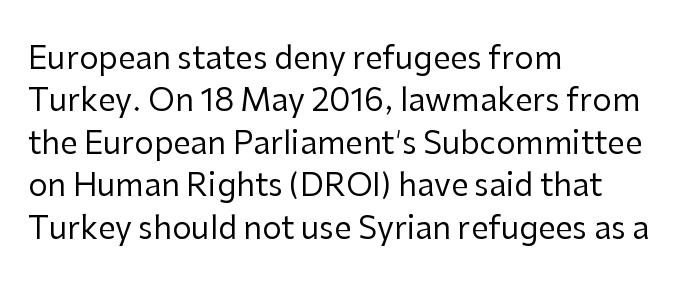
The image shows 31 px regular-weight sans-serif type, upright; set left-aligned, normal line spacing (1.37x), normal letter spacing, not underlined; low stroke contrast and a medium x-height.
